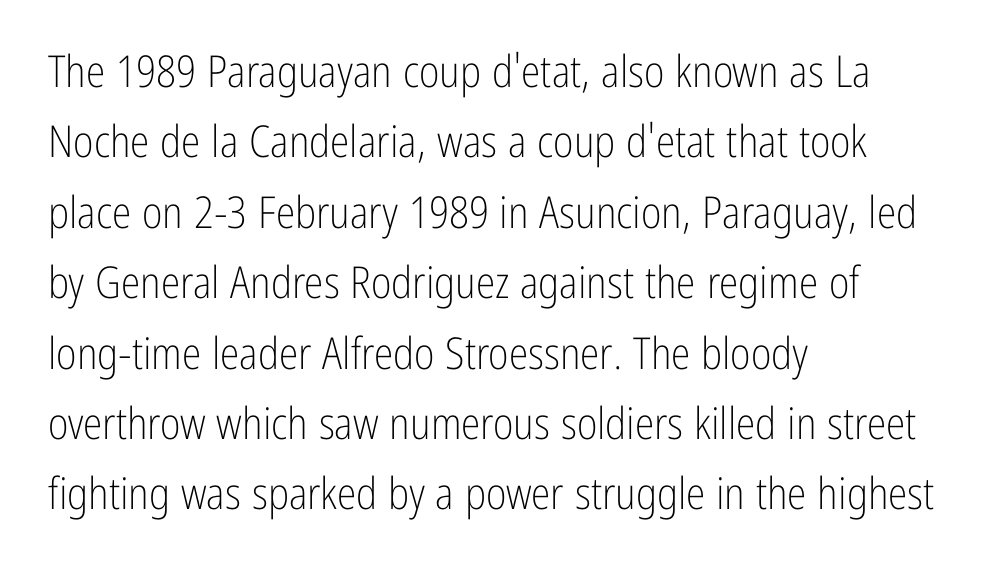
{"serif": "no", "italic": "no", "bold": "no", "weight": "light", "width": "condensed", "stroke_contrast": "low", "x_height": "medium", "monospaced": "no", "underline": "no", "align": "left", "line_spacing": "normal", "line_spacing_ratio": 1.6, "letter_spacing": "normal", "letter_spacing_em": 0.0, "glyph_px": 44}
